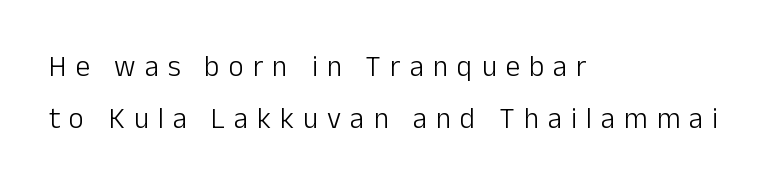
Glyph-to-glyph distance is far greater than everyday printed text. The letters look calm and open, with moderate or lighter stems. The axis of the letterforms is exactly vertical. A typesetter would call this proportional, since set widths differ per character. A typesetter would label this face a sans.
